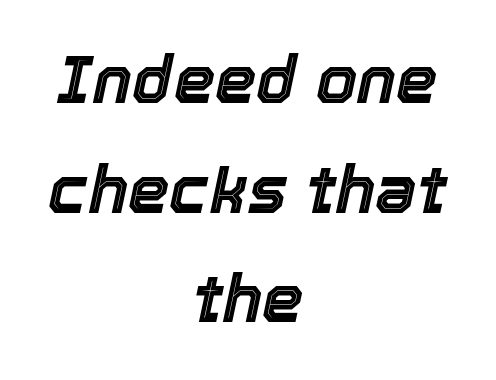
The lettering tilts uniformly, giving the passage an italic look. Nothing unusual about the tracking: characters are spaced as the font intends. The lines are quadded center. Each letter keeps its own natural width here, so spacing adapts to shape. Honestly, the row spacing looks completely unremarkable. No word sits above an underline.
